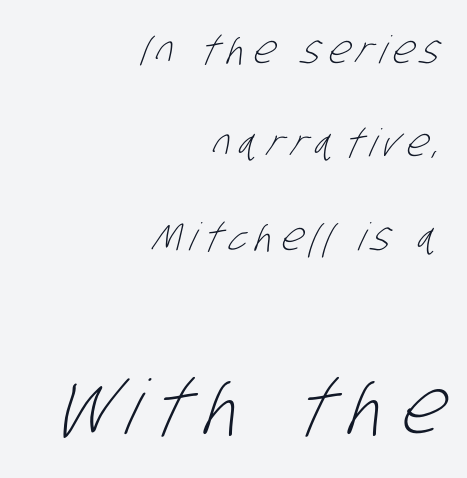
The image shows 75 px light, condensed sans-serif type; set right-aligned, loose line spacing (2.46x), unusually wide letter spacing (+0.2 em), not underlined; the second (bottom) block is 1.97x larger; low stroke contrast and a large x-height.
